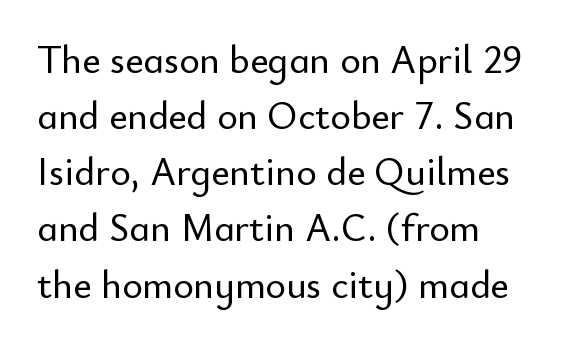
Q: Is the text italic (slanted)? A: No, it is upright.
Q: Is the typeface a serif or a sans-serif typeface? A: Sans-serif.
Q: Is the text underlined? A: No.
Q: Is the spacing between letters normal or unusually wide? A: Normal.
Q: Is the spacing between lines tight, normal or loose? A: Normal.
Q: Width (condensed, normal, or wide)? A: Normal.
Q: Stroke contrast? A: Low.
Q: x-height? A: Small.
Q: Monospaced? A: No.
